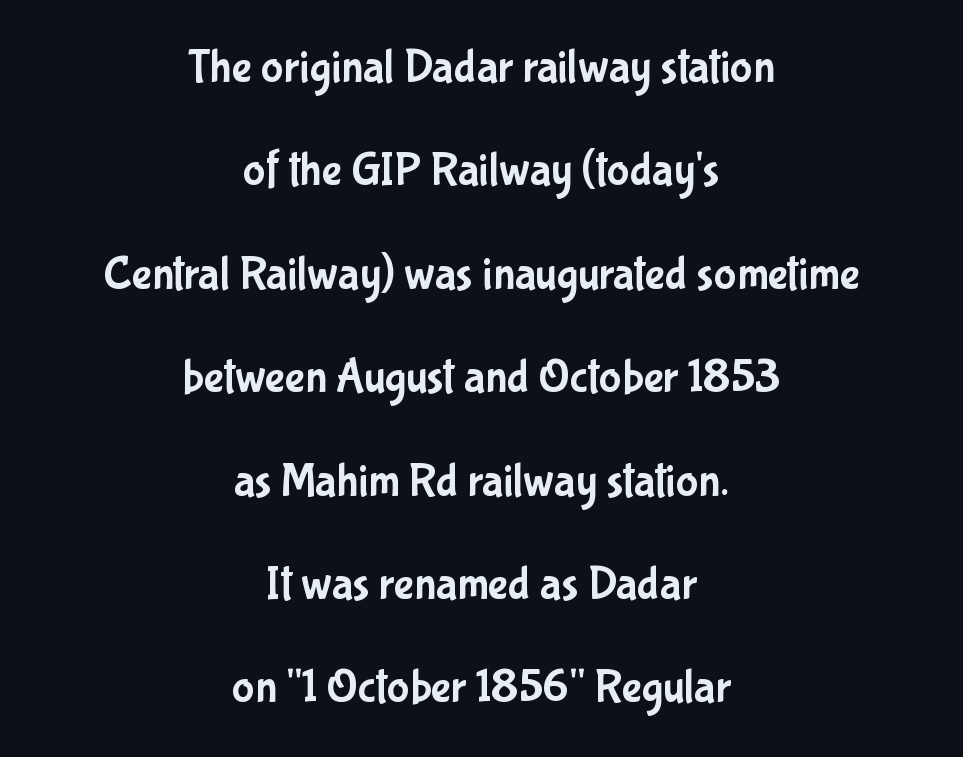
Q: Is the text italic (slanted)? A: No, it is upright.
Q: Is the typeface a serif or a sans-serif typeface? A: Sans-serif.
Q: Is the text underlined? A: No.
Q: How is the paragraph aligned? A: Centered.
Q: Is the spacing between letters normal or unusually wide? A: Normal.
Q: Is the spacing between lines tight, normal or loose? A: Loose.
Q: Width (condensed, normal, or wide)? A: Condensed.
Q: Stroke contrast? A: Low.
Q: x-height? A: Medium.
Q: Monospaced? A: No.
